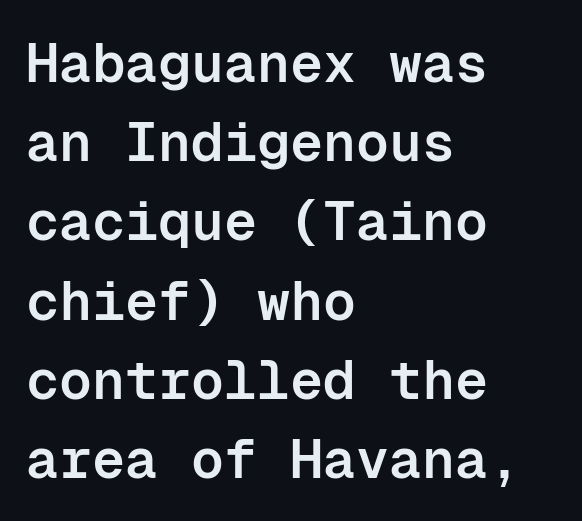
Style check: upright. Line spacing here is normal. Check under the words: just untouched page. In terms of weight, the rendering is demibold, just under bold.
